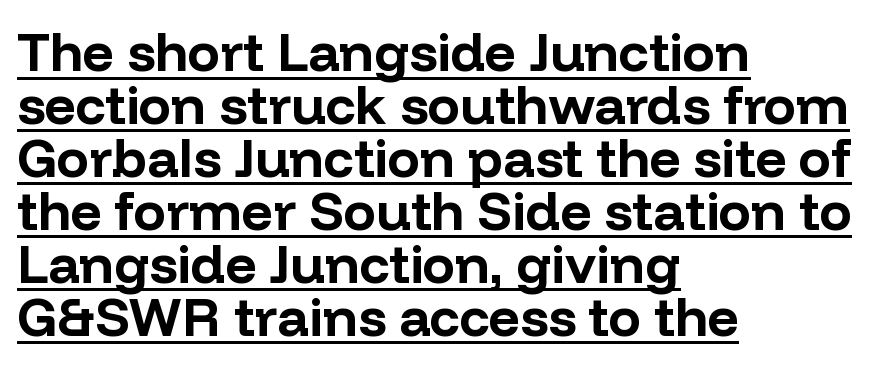
The image shows 54 px bold sans-serif type, upright; set left-aligned, tight line spacing (0.98x), normal letter spacing, underlined; low stroke contrast and a medium x-height.
